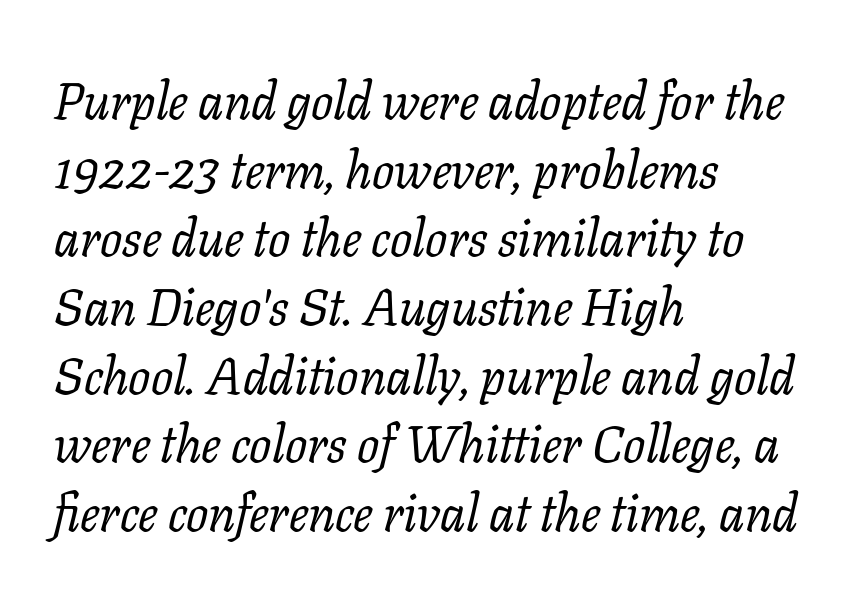
Nobody touched the tracking dial on this one. The passage shown leans; its letterforms are oblique. Honestly, the row spacing looks completely unremarkable. Plain, unruled lines of type. The characters display serif detailing at their extremities.
